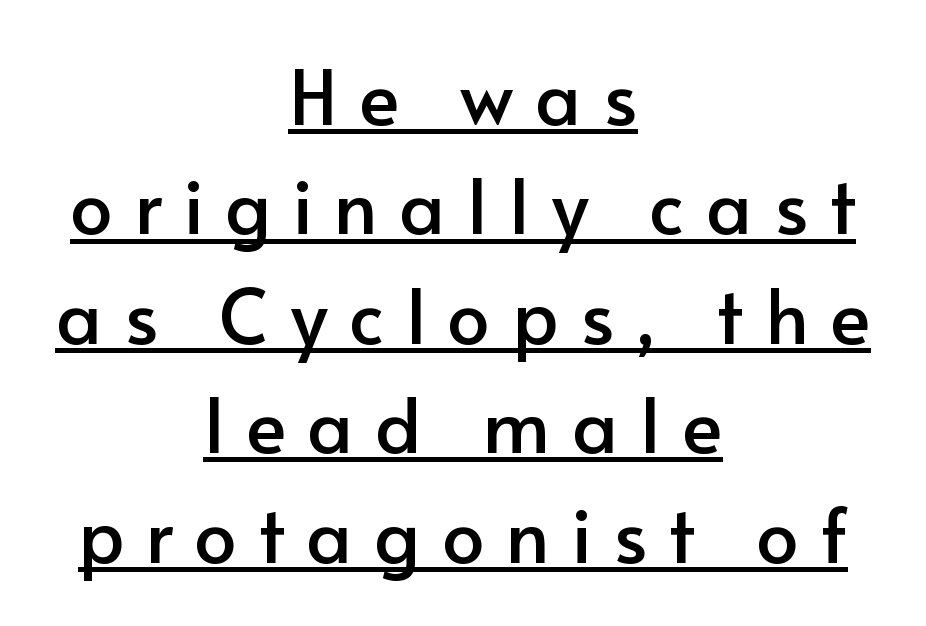
The image shows 76 px sans-serif type, upright; set centered, normal line spacing (1.44x), unusually wide letter spacing (+0.28 em), underlined; low stroke contrast and a small x-height.
